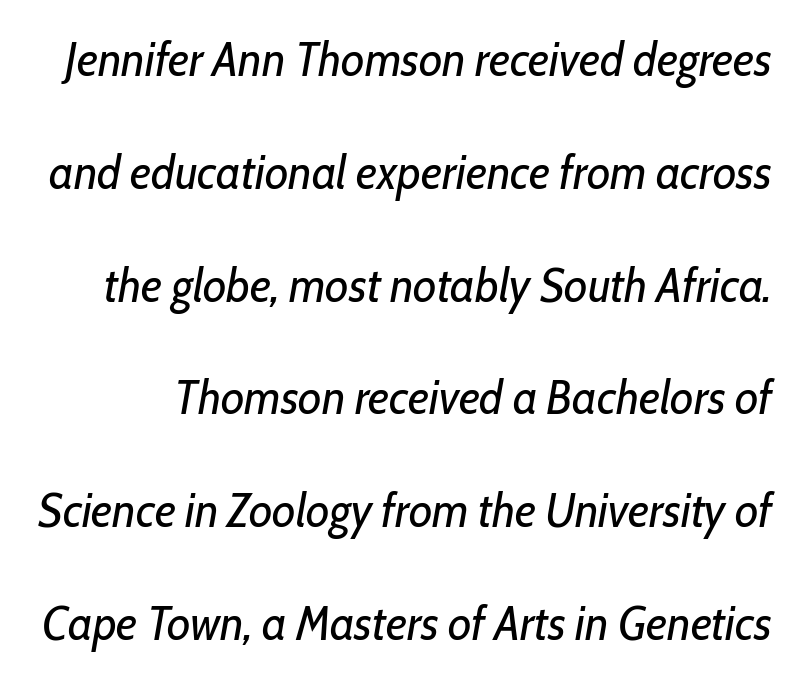
The image shows 48 px regular-weight, condensed type, italic (leaning right); set loose line spacing (2.35x), normal letter spacing, not underlined; low stroke contrast and a medium x-height.
